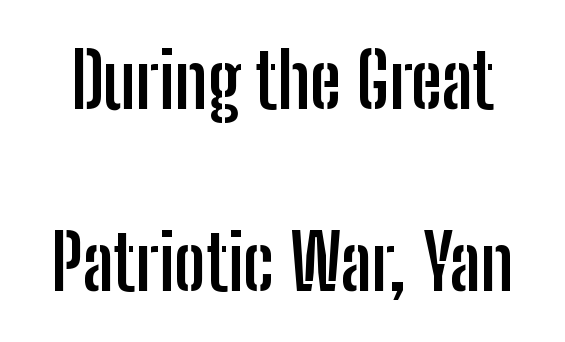
I'd call this a sans setting — the letters go barefoot. The typesetting leans heavy: a genuine bold. Descenders hang freely into open space. Spacing between characters is what you'd get straight out of the box.
